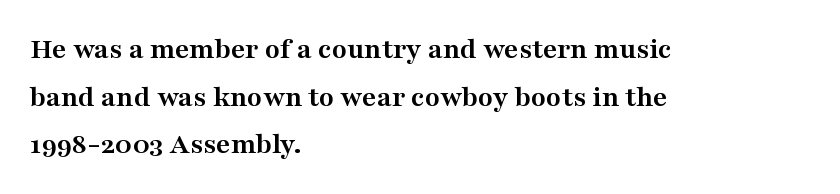
{"serif": "yes", "italic": "no", "bold": "yes", "weight": "semibold", "width": "wide", "stroke_contrast": "medium", "x_height": "medium", "monospaced": "no", "underline": "no", "align": "left", "line_spacing": "normal", "line_spacing_ratio": 1.54, "letter_spacing": "normal", "letter_spacing_em": 0.0, "glyph_px": 31}
